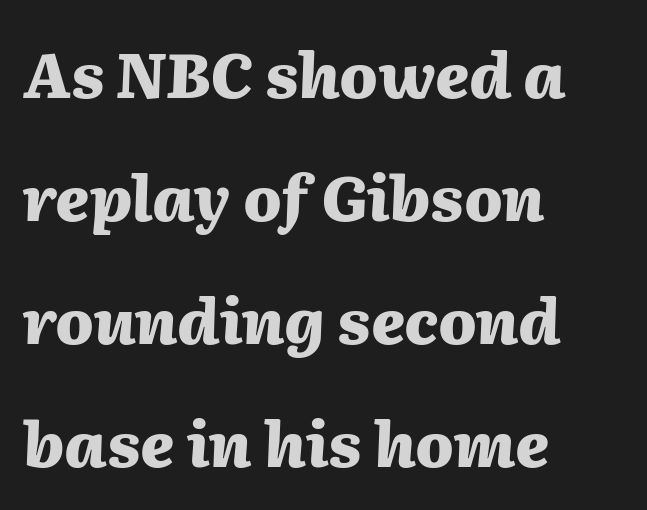
The image shows 63 px heavy type, italic (leaning right); set left-aligned, loose line spacing (1.95x), normal letter spacing, not underlined; medium stroke contrast and a medium x-height.
